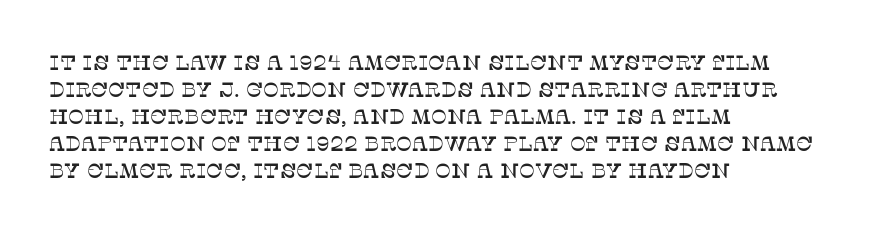
The image shows 21 px text type, upright; set left-aligned, normal line spacing (1.28x), normal letter spacing, not underlined.
